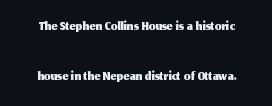
Q: Is the text italic (slanted)? A: No, it is upright.
Q: Is the text underlined? A: No.
Q: How is the paragraph aligned? A: Centered.
Q: Is the spacing between letters normal or unusually wide? A: Normal.
Q: Is the spacing between lines tight, normal or loose? A: Loose.
